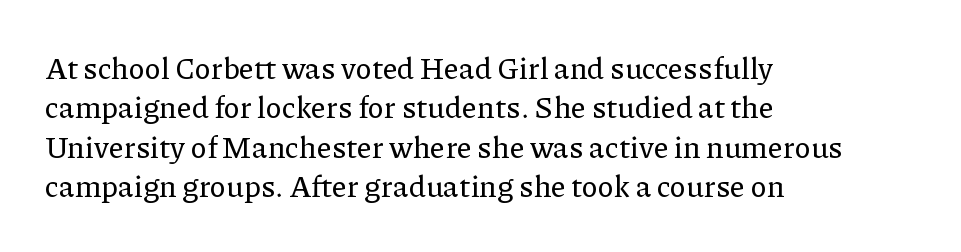
{"serif": "yes", "italic": "no", "width": "normal", "stroke_contrast": "low", "x_height": "medium", "monospaced": "no", "underline": "no", "align": "left", "line_spacing": "normal", "line_spacing_ratio": 1.31, "letter_spacing": "normal", "letter_spacing_em": 0.0, "glyph_px": 30}
